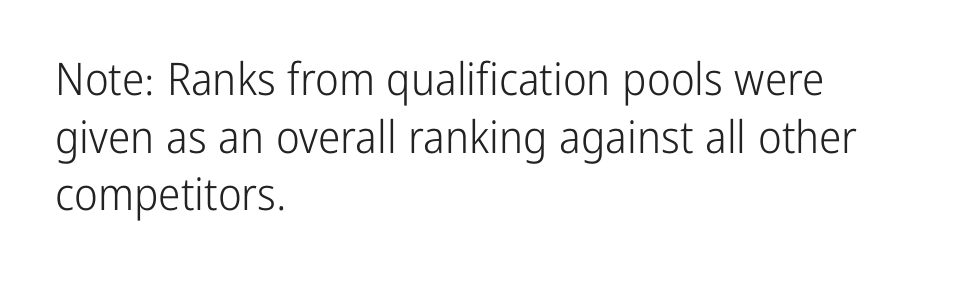
Q: Is the text bold? A: No.
Q: Is the text italic (slanted)? A: No, it is upright.
Q: Is the typeface a serif or a sans-serif typeface? A: Sans-serif.
Q: Is the text underlined? A: No.
Q: How is the paragraph aligned? A: Left-aligned.
Q: Is the spacing between letters normal or unusually wide? A: Normal.
Q: Is the spacing between lines tight, normal or loose? A: Normal.
Q: Width (condensed, normal, or wide)? A: Condensed.
Q: Stroke contrast? A: Low.
Q: x-height? A: Medium.
Q: Monospaced? A: No.
